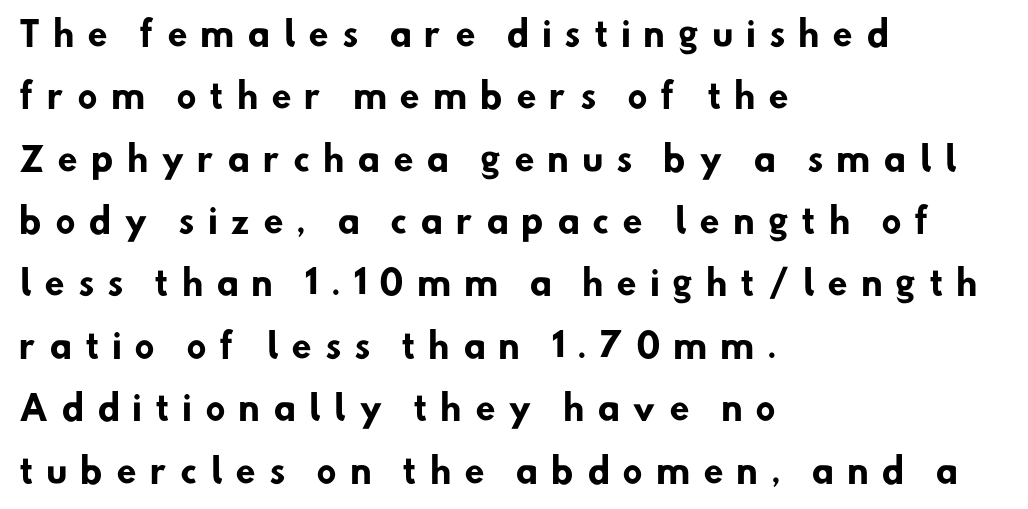
{"serif": "no", "bold": "yes", "weight": "heavy", "width": "normal", "stroke_contrast": "low", "x_height": "small", "monospaced": "no", "underline": "no", "align": "left", "line_spacing_ratio": 1.89, "letter_spacing": "wide", "letter_spacing_em": 0.38, "glyph_px": 33}
